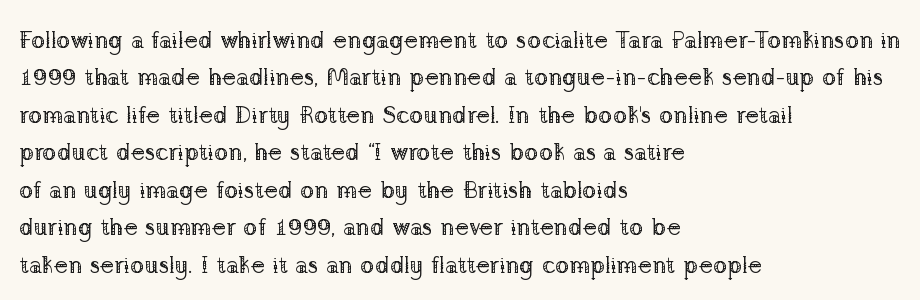
Q: Is the text bold? A: No.
Q: Is the text italic (slanted)? A: No, it is upright.
Q: Is the text underlined? A: No.
Q: How is the paragraph aligned? A: Left-aligned.
Q: Is the spacing between letters normal or unusually wide? A: Normal.
Q: Is the spacing between lines tight, normal or loose? A: Normal.
